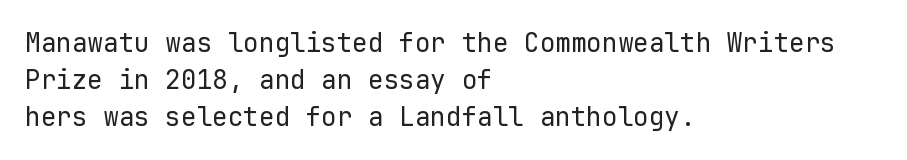
The image shows 26 px text type, upright; set left-aligned, normal line spacing (1.43x), normal letter spacing, not underlined.
